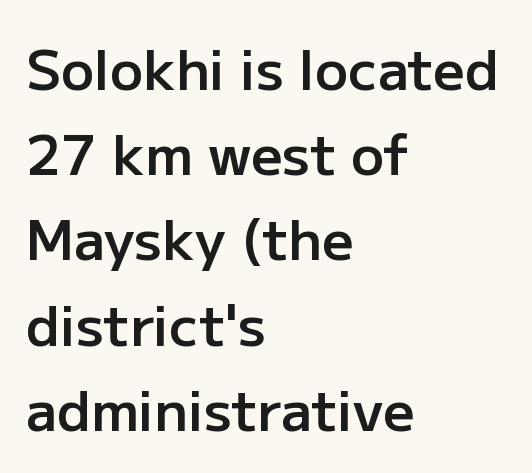
The image shows 55 px semibold sans-serif type, upright; set left-aligned, normal line spacing (1.55x), normal letter spacing, not underlined; low stroke contrast and a medium x-height.
